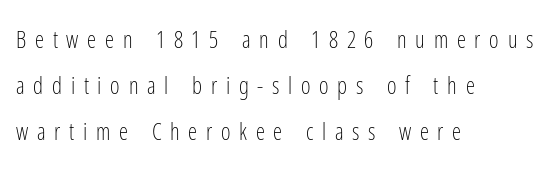
Q: Is the text bold? A: No.
Q: Is the text italic (slanted)? A: No, it is upright.
Q: Is the text underlined? A: No.
Q: How is the paragraph aligned? A: Left-aligned.
Q: Is the spacing between letters normal or unusually wide? A: Unusually wide.
Q: Is the spacing between lines tight, normal or loose? A: Loose.
